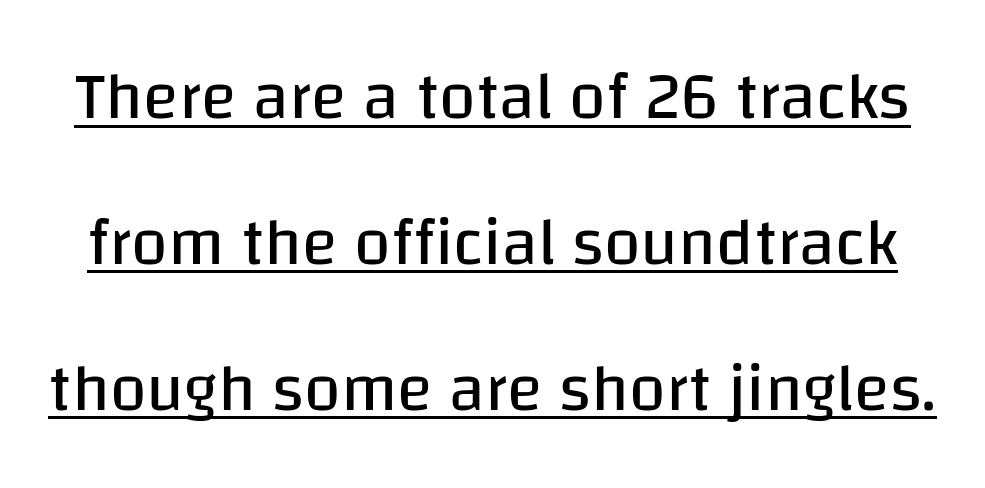
{"serif": "no", "italic": "no", "bold": "no", "weight": "regular", "width": "normal", "stroke_contrast": "low", "x_height": "large", "monospaced": "no", "underline": "yes", "line_spacing": "loose", "line_spacing_ratio": 2.21, "letter_spacing": "normal", "letter_spacing_em": 0.0, "glyph_px": 66}
